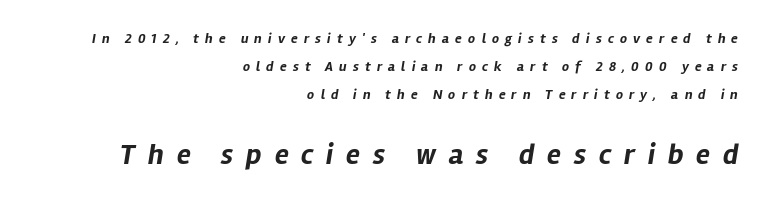
Substantial extra tracking has been applied to these lines. The characters look thick and weighty, a clear bold. The lettering tilts uniformly, giving the passage an italic look. The rendering uses natural spacing where letterforms have individual widths.
